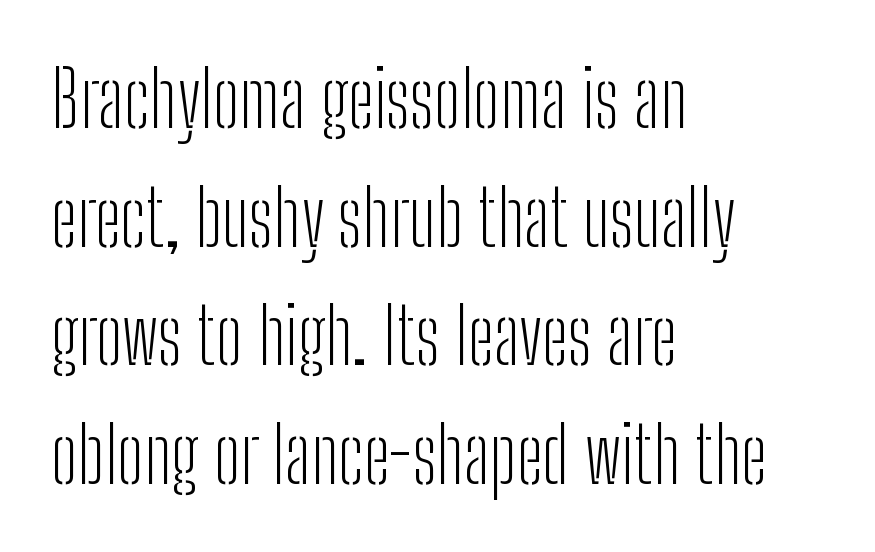
Q: Is the text bold? A: No.
Q: Is the text italic (slanted)? A: No, it is upright.
Q: Is the typeface a serif or a sans-serif typeface? A: Sans-serif.
Q: Is the text underlined? A: No.
Q: How is the paragraph aligned? A: Left-aligned.
Q: Is the spacing between letters normal or unusually wide? A: Normal.
Q: Is the spacing between lines tight, normal or loose? A: Normal.
Q: Width (condensed, normal, or wide)? A: Condensed.
Q: Stroke contrast? A: Low.
Q: x-height? A: Medium.
Q: Monospaced? A: No.
